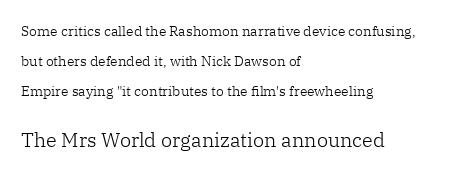
Observe the ordinary spacing: letters are neighbours, not strangers. When letters stand straight like this, we call the style roman or upright. Visually the block forms a straight wall on the left and a jagged coastline on the right. No heavy texture on the line: the type isn't bold. Rule under the text: the space is simply empty. The composition opens small and finishes big.
